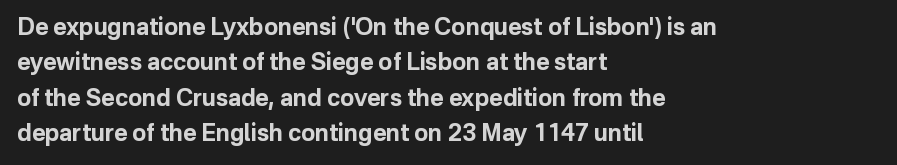
The image shows 23 px bold type, upright; set left-aligned, normal line spacing (1.54x), normal letter spacing, not underlined.
